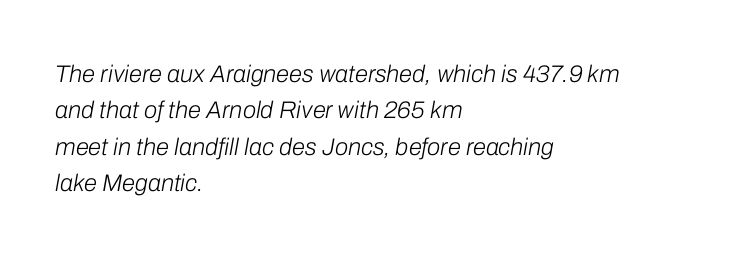
{"italic": "yes", "lean": "right", "slant_degrees": 10, "bold": "no", "underline": "no", "align": "left", "line_spacing": "normal", "line_spacing_ratio": 1.52, "letter_spacing": "normal", "letter_spacing_em": 0.0, "glyph_px": 24}
